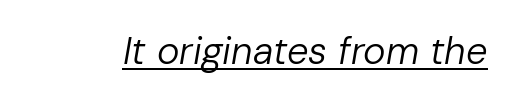
Q: Is the text bold? A: No.
Q: Is the text italic (slanted)? A: Yes, it leans right by about 10 degrees.
Q: Is the text underlined? A: Yes.
Q: Is the spacing between letters normal or unusually wide? A: Normal.
Q: Width (condensed, normal, or wide)? A: Normal.
Q: Stroke contrast? A: Low.
Q: x-height? A: Medium.
Q: Monospaced? A: No.
